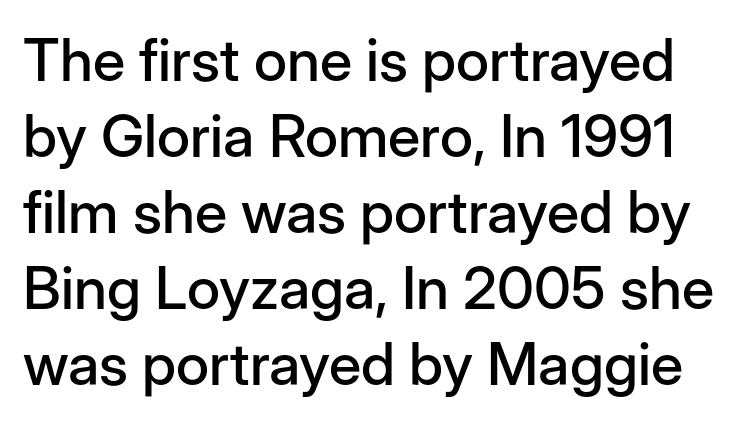
The vertical gap from one line to the next is medium. How are the letters spaced? Ordinarily, with no added tracking. Typographically, this falls in the sans-serif category. The axis of the letterforms is exactly vertical. Decoration check: the copy has no underline. The letters advance in unequal steps, a hallmark of proportional type.
